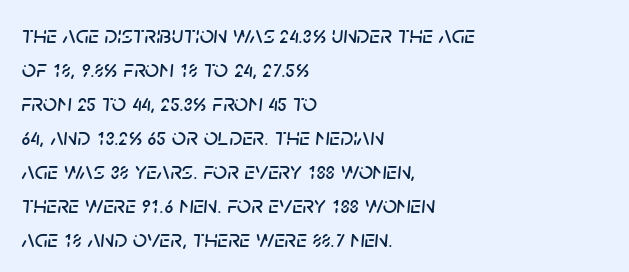
{"italic": "yes", "lean": "right", "slant_degrees": 5, "underline": "no", "align": "left", "line_spacing": "normal", "line_spacing_ratio": 1.36, "letter_spacing": "normal", "letter_spacing_em": 0.0, "glyph_px": 25}
